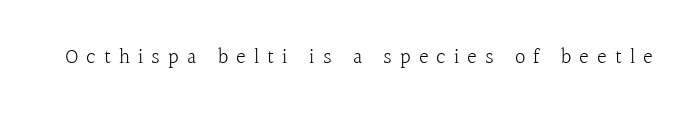
The image shows 21 px text type, upright; set unusually wide letter spacing (+0.38 em), not underlined.
